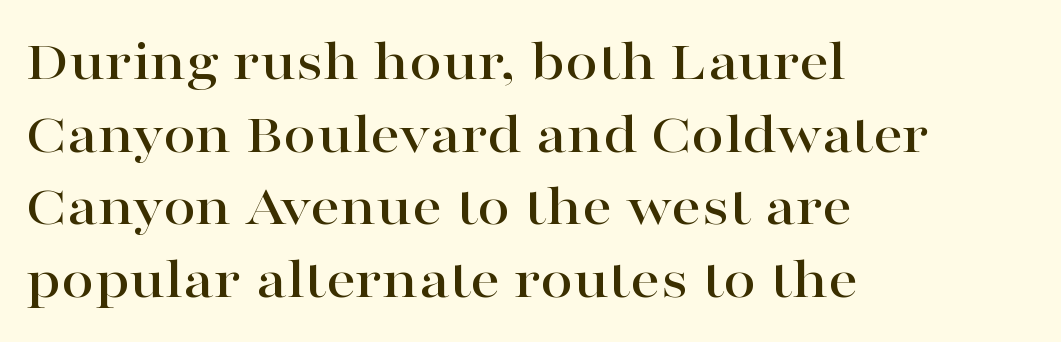
The face used here is seriffed, in the tradition of book romans. Is this a fixed-width face? No — the glyphs have proportional, varying widths. No italicization has been applied; the sample stays upright. The setting favours the left margin, as ordinary paragraphs usually do. Letter spacing: default.
